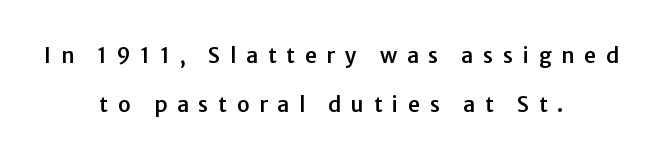
The designer dialed line spacing up above the default. In terms of letterspacing, this is a distinctly airy, spread setting. If you drew a line through each stem, it would be perfectly vertical. Anything drawn beneath the words? Only blank space. A student would call this center alignment; a typographer would say set centered.
